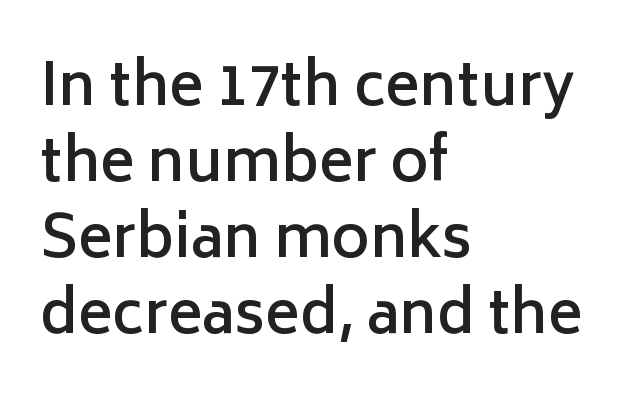
The image shows 58 px semibold sans-serif type, upright; set left-aligned, normal line spacing (1.31x), normal letter spacing, not underlined; low stroke contrast and a medium x-height.
